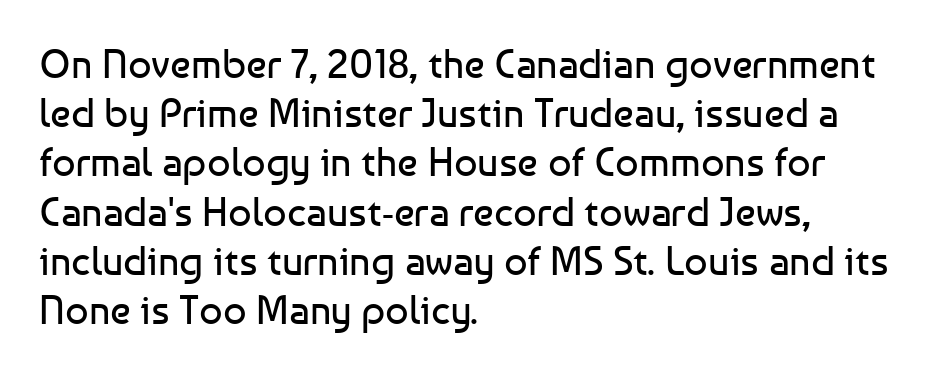
The image shows 41 px regular-weight sans-serif type, upright; set left-aligned, line spacing 1.2x, normal letter spacing, not underlined; low stroke contrast and a medium x-height.
